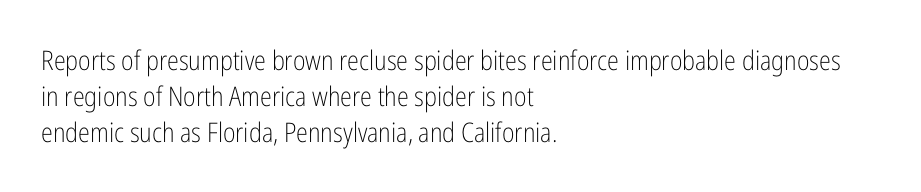
Q: Is the text bold? A: No.
Q: Is the text italic (slanted)? A: No, it is upright.
Q: Is the text underlined? A: No.
Q: How is the paragraph aligned? A: Left-aligned.
Q: Is the spacing between letters normal or unusually wide? A: Normal.
Q: Is the spacing between lines tight, normal or loose? A: Normal.
